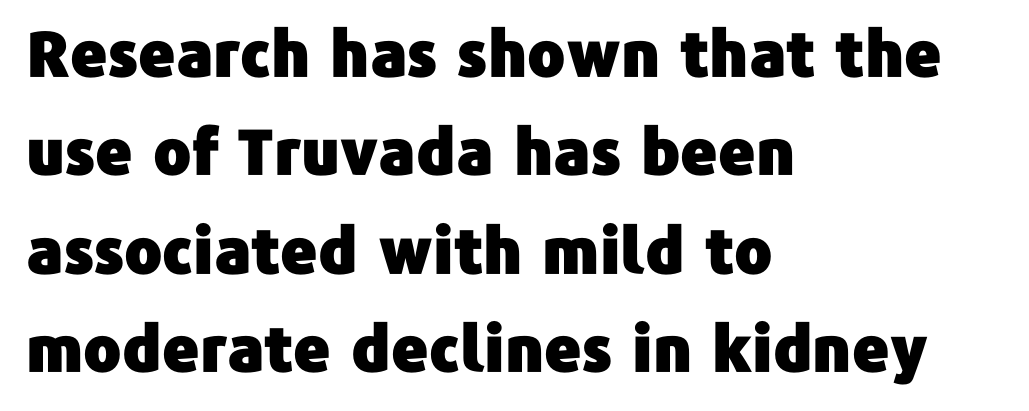
The image shows 63 px sans-serif type, upright; set left-aligned, normal line spacing (1.56x), normal letter spacing, not underlined; low stroke contrast and a medium x-height.
